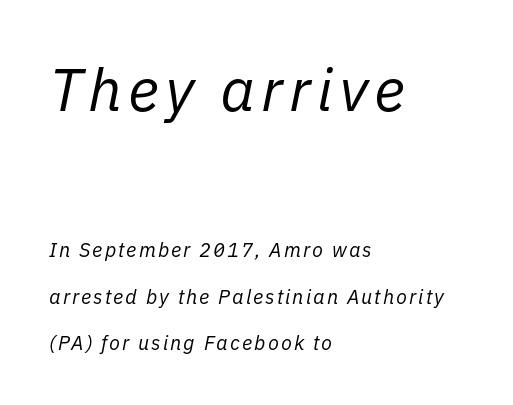
The image shows 60 px regular-weight type, italic (leaning right); set left-aligned, loose line spacing (2.32x), not underlined; the first (top) block is 3.0x larger; low stroke contrast and a medium x-height.
